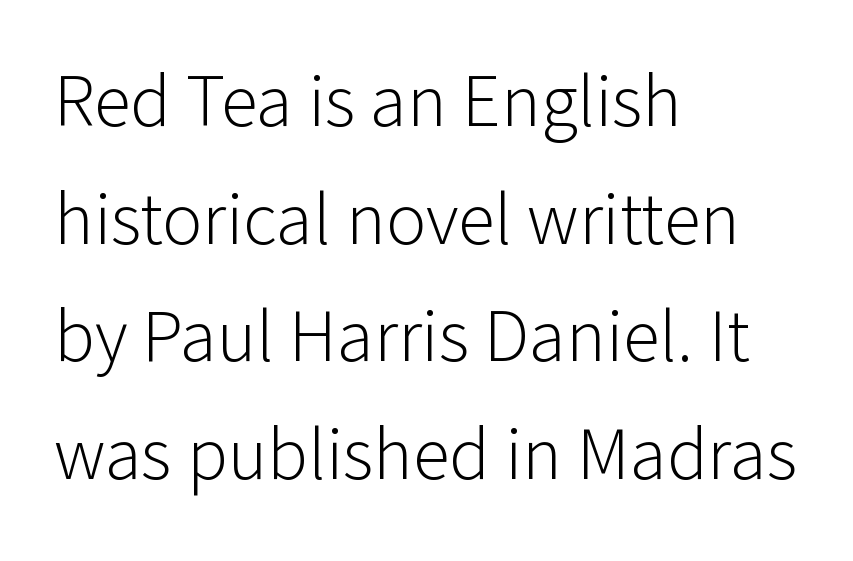
{"serif": "no", "italic": "no", "bold": "no", "weight": "light", "width": "normal", "stroke_contrast": "low", "x_height": "medium", "monospaced": "no", "underline": "no", "align": "left", "line_spacing": "normal", "line_spacing_ratio": 1.57, "letter_spacing": "normal", "letter_spacing_em": 0.0, "glyph_px": 75}
